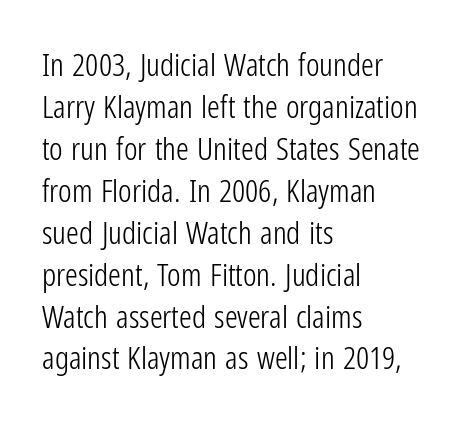
Q: Is the text bold? A: No.
Q: Is the text italic (slanted)? A: No, it is upright.
Q: Is the typeface a serif or a sans-serif typeface? A: Sans-serif.
Q: Is the text underlined? A: No.
Q: How is the paragraph aligned? A: Left-aligned.
Q: Is the spacing between letters normal or unusually wide? A: Normal.
Q: Is the spacing between lines tight, normal or loose? A: Normal.
Q: Width (condensed, normal, or wide)? A: Condensed.
Q: Stroke contrast? A: Low.
Q: x-height? A: Medium.
Q: Monospaced? A: No.
